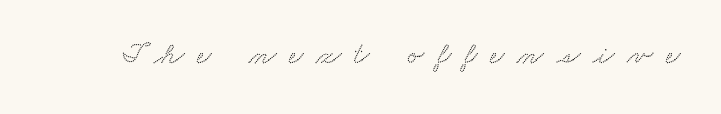
The image shows 31 px wide serif type; set unusually wide letter spacing (+0.41 em), not underlined; low stroke contrast and a small x-height.
